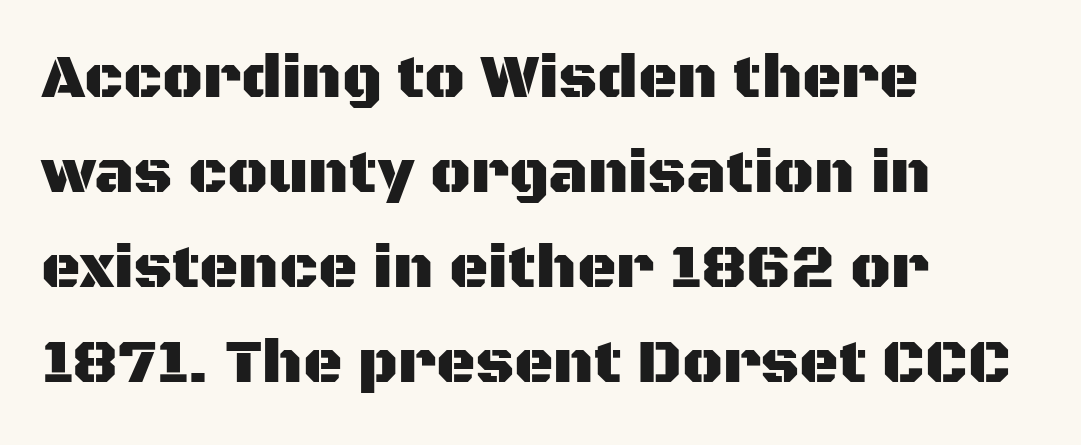
Q: Is the text italic (slanted)? A: No, it is upright.
Q: Is the typeface a serif or a sans-serif typeface? A: Sans-serif.
Q: Is the text underlined? A: No.
Q: How is the paragraph aligned? A: Left-aligned.
Q: Is the spacing between letters normal or unusually wide? A: Normal.
Q: Is the spacing between lines tight, normal or loose? A: Normal.
Q: Width (condensed, normal, or wide)? A: Normal.
Q: Stroke contrast? A: Medium.
Q: x-height? A: Large.
Q: Monospaced? A: No.
